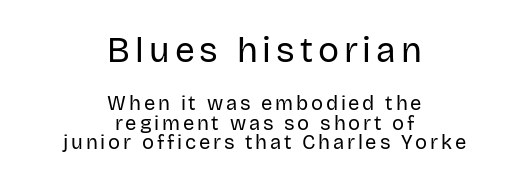
Q: Is the text bold? A: No.
Q: Is the text italic (slanted)? A: No, it is upright.
Q: Is the typeface a serif or a sans-serif typeface? A: Sans-serif.
Q: Is the text underlined? A: No.
Q: How is the paragraph aligned? A: Centered.
Q: Is the spacing between lines tight, normal or loose? A: Tight.
Q: Which block of text is set in a larger size, the first (top) or the second (bottom)? A: The first (top) one.
Q: Width (condensed, normal, or wide)? A: Normal.
Q: Stroke contrast? A: Low.
Q: x-height? A: Large.
Q: Monospaced? A: No.
